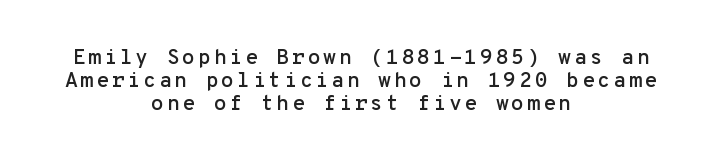
The image shows 21 px text type, upright; set centered, tight line spacing (1.09x), not underlined.
